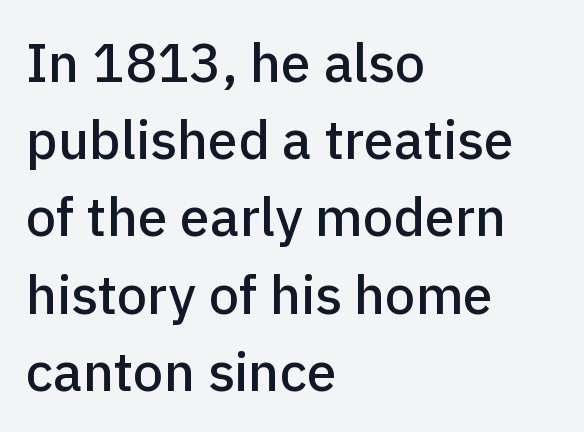
The image shows 54 px sans-serif type, upright; set left-aligned, normal line spacing (1.43x), normal letter spacing, not underlined; low stroke contrast and a medium x-height.
